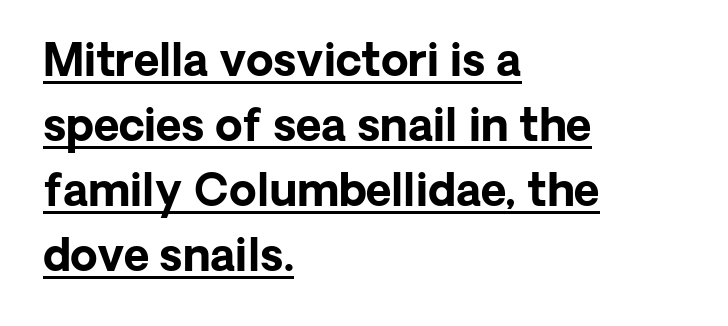
{"serif": "no", "italic": "no", "bold": "yes", "weight": "bold", "width": "normal", "stroke_contrast": "low", "x_height": "medium", "monospaced": "no", "underline": "yes", "align": "left", "line_spacing": "normal", "line_spacing_ratio": 1.48, "letter_spacing": "normal", "letter_spacing_em": 0.0, "glyph_px": 44}
